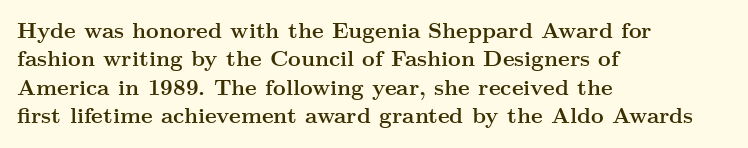
{"italic": "no", "bold": "yes", "underline": "no", "align": "left", "line_spacing": "normal", "line_spacing_ratio": 1.29, "letter_spacing": "normal", "letter_spacing_em": 0.0, "glyph_px": 22}
